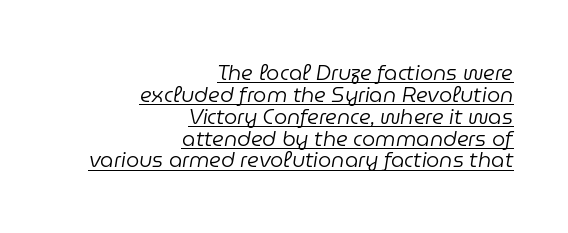
Tightly led — the rows are bunched. Bold? No — there's no thickening of the strokes. Does the copy run flush right? Yes — the right margin is perfectly even. The glyphs look as if they've been sheared to an angle.
